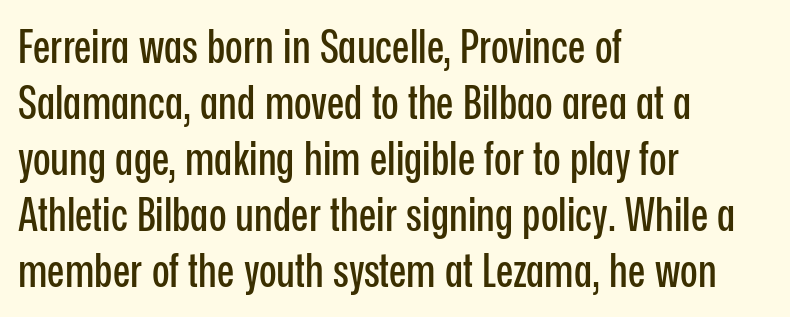
The image shows 46 px condensed sans-serif type, upright; set left-aligned, line spacing 1.22x, normal letter spacing, not underlined; low stroke contrast and a medium x-height.
